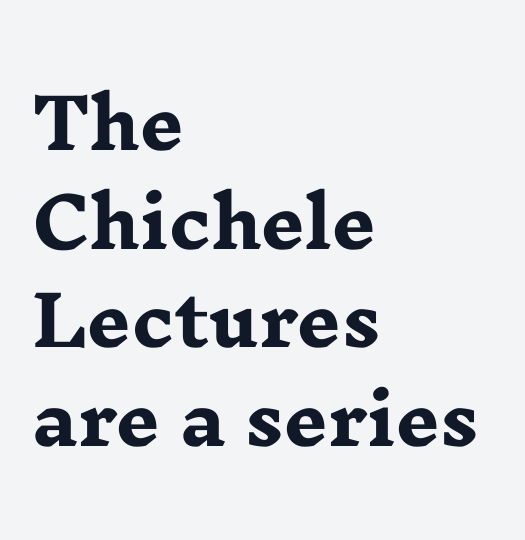
No italicization has been applied; the sample stays upright. The glyphs have the mass of a bold cut. Which margin do the lines hug? The left one — the right edge is uneven. The face used here is seriffed, in the tradition of book romans. Looks like regular typesetting: each glyph gets only the width it needs. No word sits above an underline.
